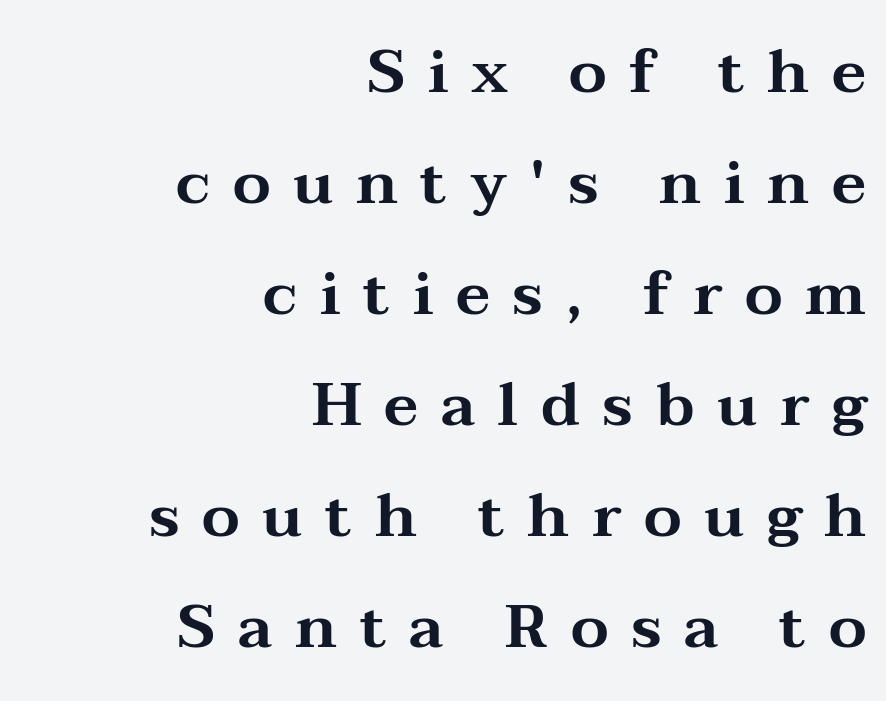
The image shows 61 px wide serif type, upright; set right-aligned, line spacing 1.82x, unusually wide letter spacing (+0.37 em), not underlined; medium stroke contrast and a medium x-height.
